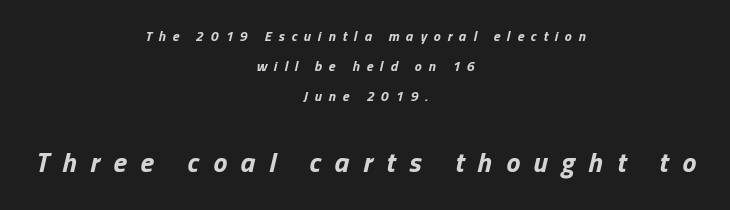
{"italic": "yes", "lean": "right", "slant_degrees": 13, "bold": "yes", "weight": "bold", "width": "normal", "stroke_contrast": "low", "x_height": "medium", "monospaced": "no", "underline": "no", "align": "center", "line_spacing": "loose", "line_spacing_ratio": 2.15, "letter_spacing": "wide", "letter_spacing_em": 0.49, "larger_block": "second", "size_ratio": 2.0, "glyph_px": 28}
